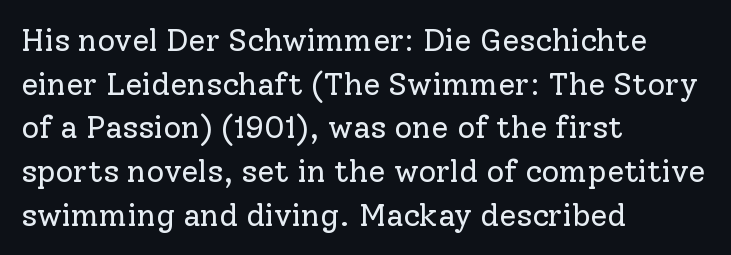
{"serif": "yes", "italic": "no", "bold": "no", "weight": "regular", "width": "normal", "stroke_contrast": "low", "x_height": "medium", "monospaced": "no", "underline": "no", "align": "left", "line_spacing": "normal", "line_spacing_ratio": 1.41, "letter_spacing": "normal", "letter_spacing_em": 0.0, "glyph_px": 31}
